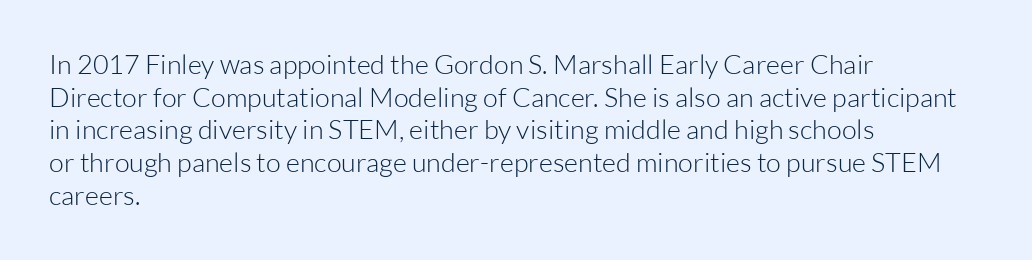
Q: Is the text bold? A: No.
Q: Is the text italic (slanted)? A: No, it is upright.
Q: Is the text underlined? A: No.
Q: How is the paragraph aligned? A: Left-aligned.
Q: Is the spacing between letters normal or unusually wide? A: Normal.
